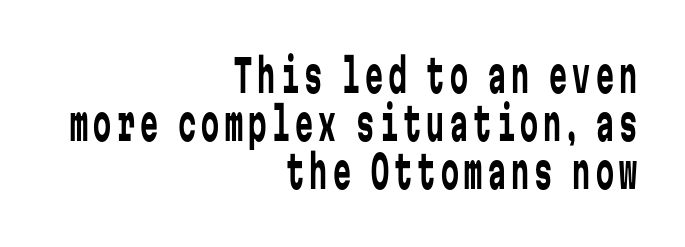
Q: Is the text bold? A: No.
Q: Is the text italic (slanted)? A: No, it is upright.
Q: Is the typeface a serif or a sans-serif typeface? A: Sans-serif.
Q: Is the text underlined? A: No.
Q: How is the paragraph aligned? A: Right-aligned.
Q: Is the spacing between lines tight, normal or loose? A: Tight.
Q: Width (condensed, normal, or wide)? A: Condensed.
Q: Stroke contrast? A: Low.
Q: x-height? A: Medium.
Q: Monospaced? A: Yes.
